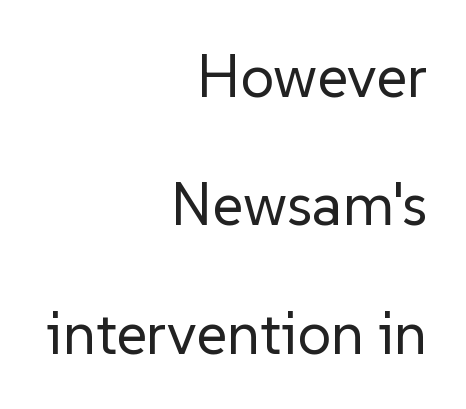
Q: Is the text bold? A: No.
Q: Is the text italic (slanted)? A: No, it is upright.
Q: Is the typeface a serif or a sans-serif typeface? A: Sans-serif.
Q: Is the text underlined? A: No.
Q: How is the paragraph aligned? A: Right-aligned.
Q: Is the spacing between letters normal or unusually wide? A: Normal.
Q: Is the spacing between lines tight, normal or loose? A: Loose.
Q: Width (condensed, normal, or wide)? A: Normal.
Q: Stroke contrast? A: Low.
Q: x-height? A: Medium.
Q: Monospaced? A: No.
